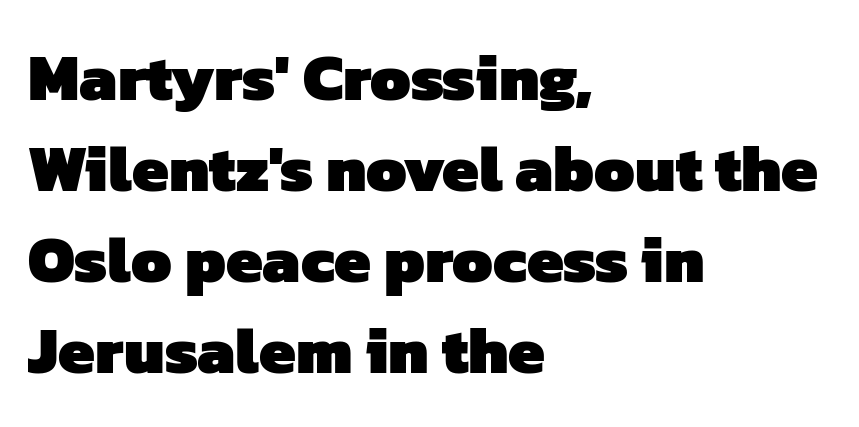
Q: Is the text bold? A: Yes.
Q: Is the typeface a serif or a sans-serif typeface? A: Sans-serif.
Q: Is the text underlined? A: No.
Q: How is the paragraph aligned? A: Left-aligned.
Q: Is the spacing between letters normal or unusually wide? A: Normal.
Q: Is the spacing between lines tight, normal or loose? A: Normal.
Q: Width (condensed, normal, or wide)? A: Normal.
Q: Stroke contrast? A: Low.
Q: x-height? A: Medium.
Q: Monospaced? A: No.
